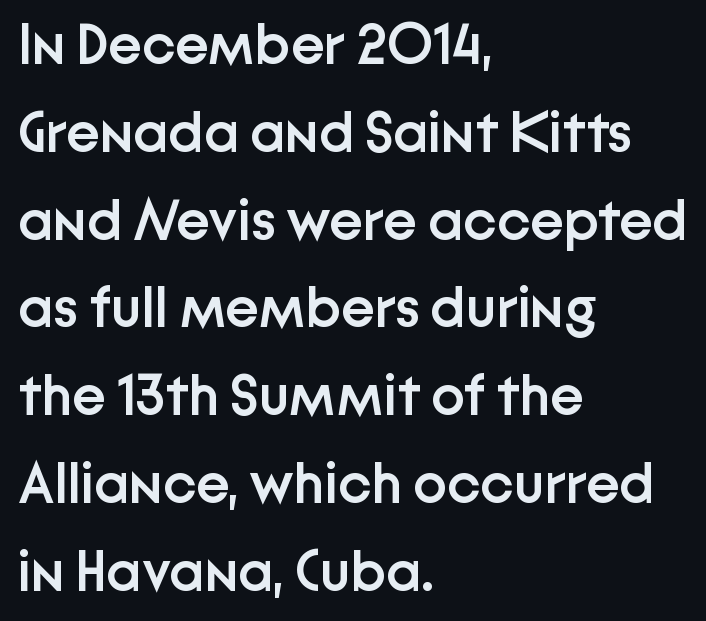
{"serif": "no", "italic": "no", "bold": "semi", "weight": "semibold", "width": "normal", "stroke_contrast": "low", "x_height": "medium", "monospaced": "no", "underline": "no", "align": "left", "line_spacing": "normal", "line_spacing_ratio": 1.54, "letter_spacing": "normal", "letter_spacing_em": 0.0, "glyph_px": 57}
